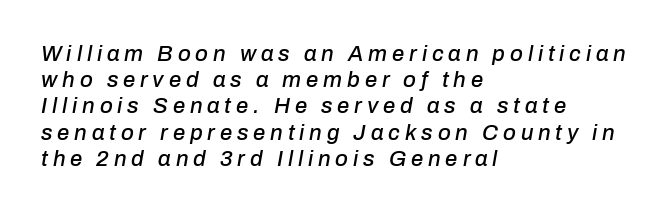
If you drew a ruler down the left edge, every line would touch it. Characters are canted at an angle relative to the baseline's perpendicular. These lines have a slow, spaced-out rhythm from letter to letter. Just letters on the line, the space beneath them empty.
